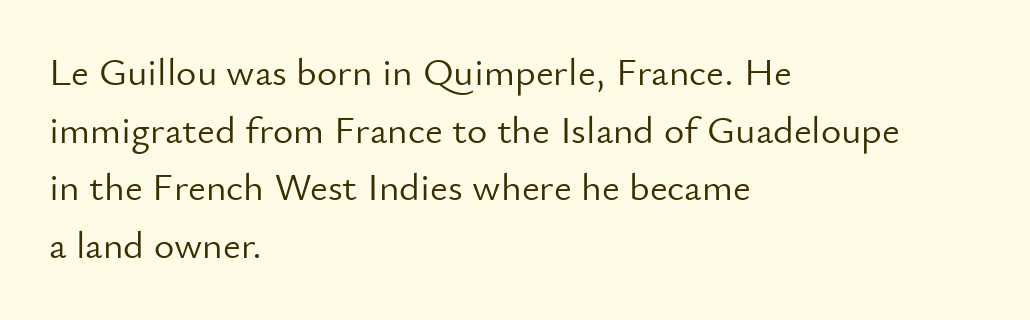
Typographically, this falls in the sans-serif category. A typesetter would call this zero additional tracking. In CSS terms this would be text-align: left. You could not count columns in this text — the font is proportionally spaced.
